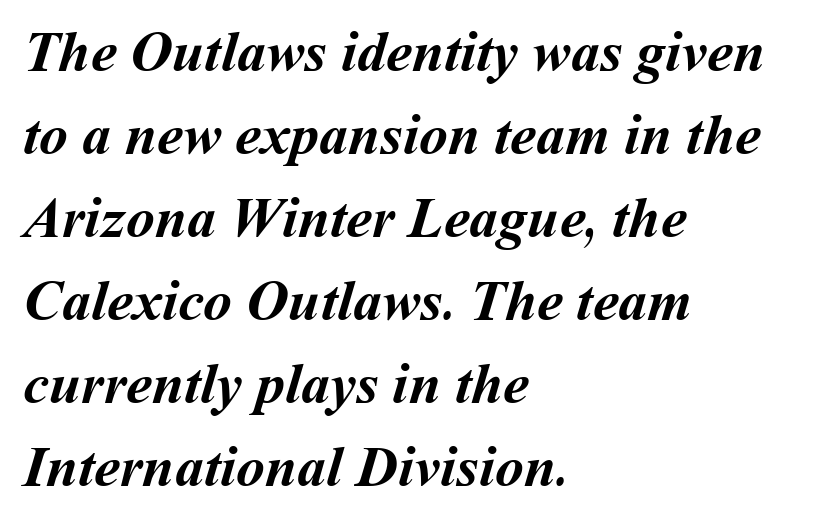
Think of a printed novel: that variable character pitch is what you see here. Teacher's note: observe the even left margin — that is flush-left alignment. Weight: bold. Is the letter spacing exaggerated? No — it looks like the ordinary default. What's the leading like? Ordinary, nothing unusual. The strip under each line holds only bare page.
